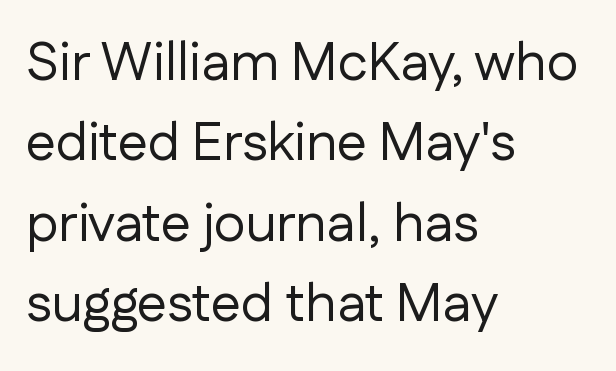
The image shows 54 px regular-weight sans-serif type, upright; set left-aligned, normal line spacing (1.49x), normal letter spacing, not underlined; low stroke contrast and a medium x-height.
